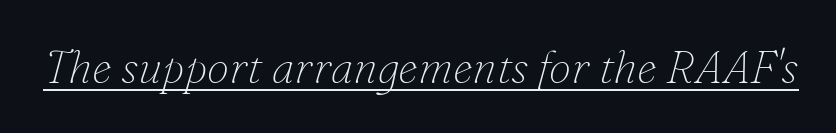
{"serif": "yes", "italic": "yes", "lean": "right", "slant_degrees": 16, "bold": "no", "weight": "thin", "width": "normal", "stroke_contrast": "low", "x_height": "small", "monospaced": "no", "underline": "yes", "letter_spacing": "normal", "letter_spacing_em": 0.0, "glyph_px": 45}
